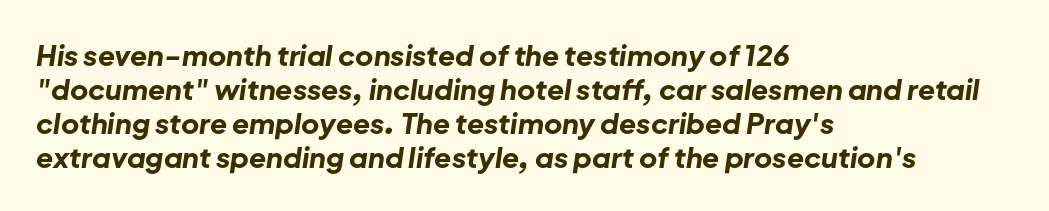
{"italic": "yes", "lean": "right", "slant_degrees": 8, "bold": "yes", "weight": "bold", "width": "normal", "stroke_contrast": "low", "x_height": "medium", "monospaced": "no", "underline": "no", "align": "left", "line_spacing_ratio": 1.21, "letter_spacing": "normal", "letter_spacing_em": 0.0, "glyph_px": 28}
